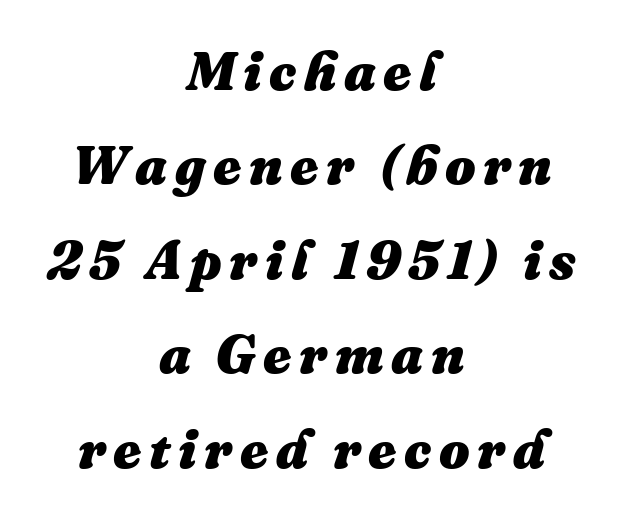
The image shows 54 px heavy type, italic (leaning right); set centered, line spacing 1.75x, not underlined; medium stroke contrast and a medium x-height.
